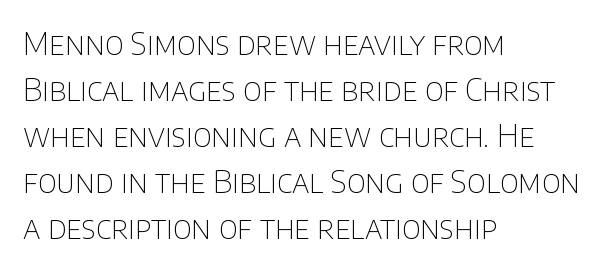
Serif or sans? Sans — the stroke terminals are bare. The text block is weighted toward the left margin, trailing off unevenly rightward. The type sits square on the baseline with zero lean. Regular leading.
